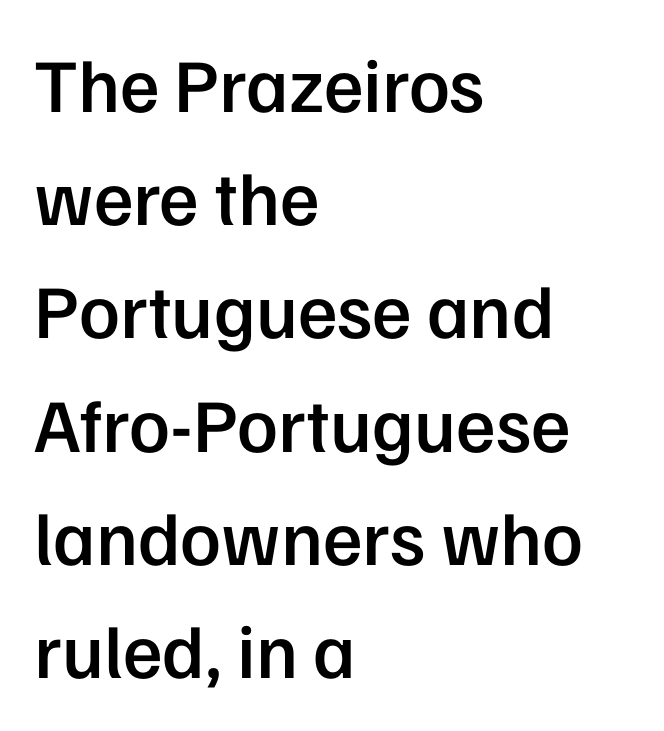
The image shows 76 px semibold sans-serif type, upright; set left-aligned, normal line spacing (1.49x), normal letter spacing, not underlined; low stroke contrast and a medium x-height.
